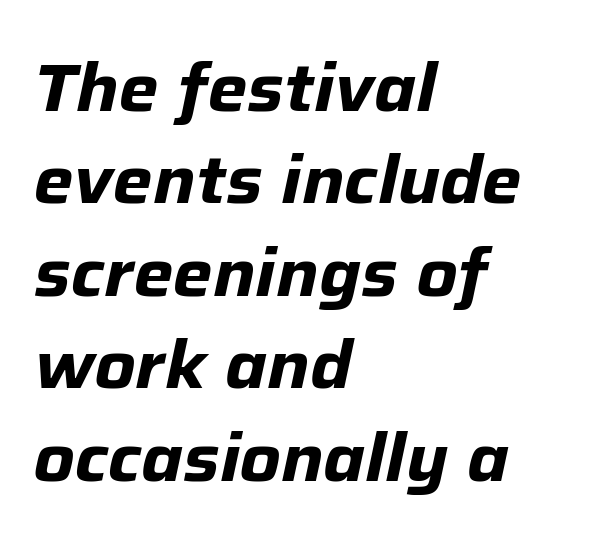
Typeset ragged right — the left edge is the straight one. The horizontal fit of the characters is conventional and even. The sample has been set heavy, in full bold. Beneath every word, the page is bare. One glance says typical: line gaps are just what's usual.
